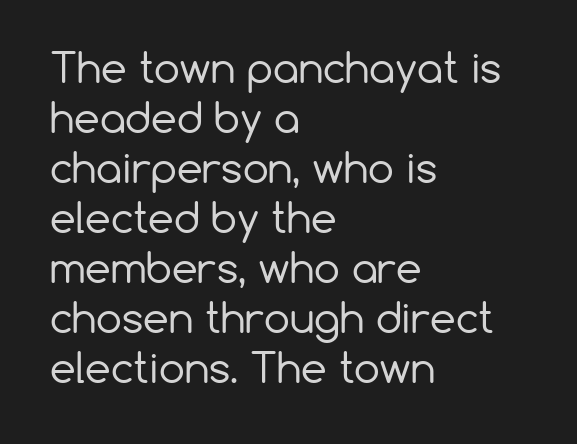
The image shows 41 px regular-weight sans-serif type, upright; set left-aligned, line spacing 1.22x, normal letter spacing, not underlined; low stroke contrast and a medium x-height.
